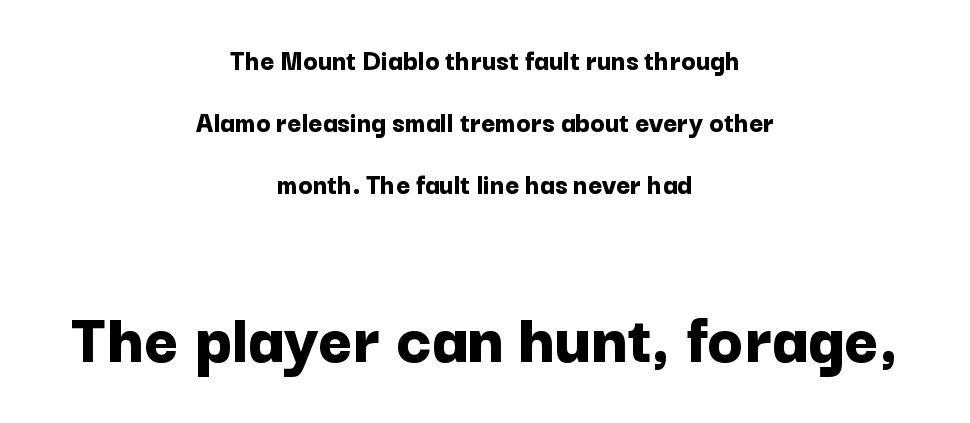
Q: Is the text bold? A: Yes.
Q: Is the text italic (slanted)? A: No, it is upright.
Q: Is the typeface a serif or a sans-serif typeface? A: Sans-serif.
Q: Is the text underlined? A: No.
Q: How is the paragraph aligned? A: Centered.
Q: Is the spacing between letters normal or unusually wide? A: Normal.
Q: Is the spacing between lines tight, normal or loose? A: Loose.
Q: Which block of text is set in a larger size, the first (top) or the second (bottom)? A: The second (bottom) one.
Q: Width (condensed, normal, or wide)? A: Normal.
Q: Stroke contrast? A: Low.
Q: x-height? A: Medium.
Q: Monospaced? A: No.
